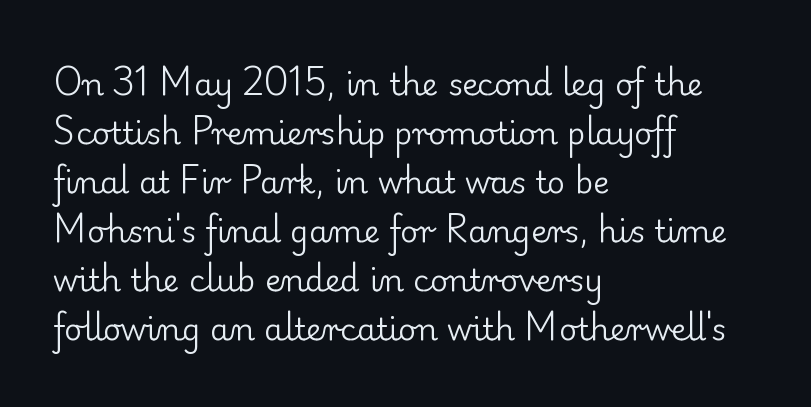
How are the letters spaced? Ordinarily, with no added tracking. Baseline-to-baseline distance is the conventional proportion of letter height. Is there any slant? The stems are plumb. Look at the bottom of the vertical strokes: they flare into serifs here.
